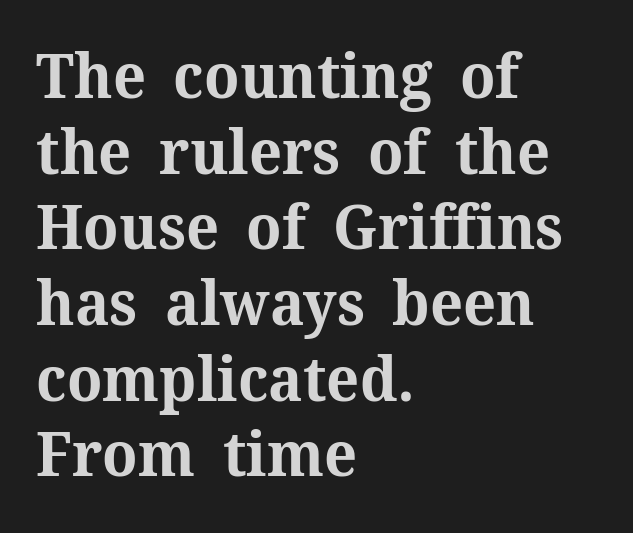
Tracking value appears to be zero — textbook default spacing. The designer went with a serif here, giving each stem small feet. Layout note: lines flush left. Heavy, bold letterforms. Underline: absent.
